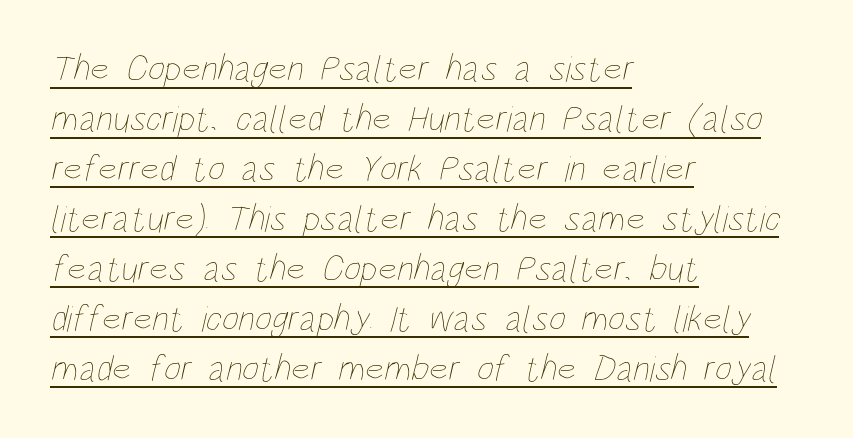
The image shows 37 px thin, condensed type; set left-aligned, normal line spacing (1.35x), normal letter spacing, underlined; low stroke contrast and a large x-height.
